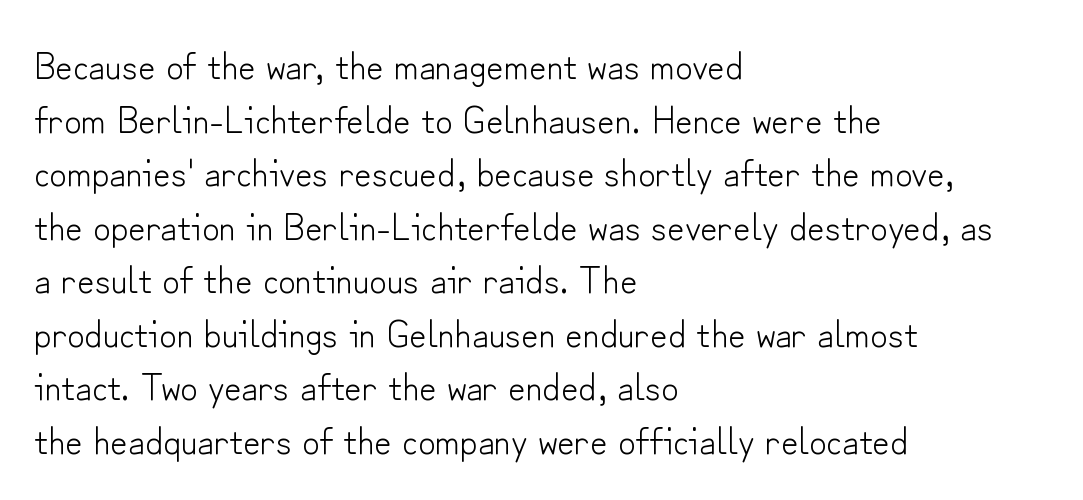
The face used here is rendered with its standard letterfit. The lettering holds an erect, upright posture throughout. This rendering uses left alignment, leaving the right contour irregular. The characters display no serif detailing; their extremities are plain.
